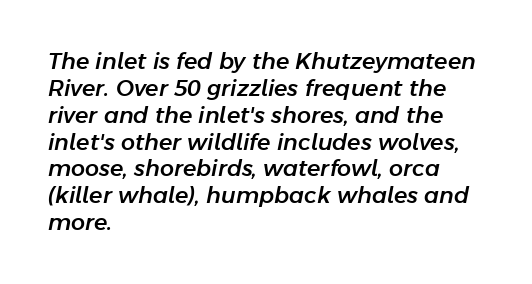
{"italic": "yes", "lean": "right", "slant_degrees": 11, "underline": "no", "align": "left", "line_spacing_ratio": 1.22, "letter_spacing": "normal", "letter_spacing_em": 0.0, "glyph_px": 22}
